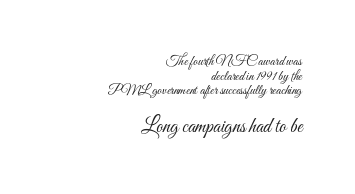
Q: Is the text bold? A: No.
Q: Is the text italic (slanted)? A: Yes.
Q: Is the text underlined? A: No.
Q: How is the paragraph aligned? A: Right-aligned.
Q: Is the spacing between letters normal or unusually wide? A: Normal.
Q: Is the spacing between lines tight, normal or loose? A: Tight.
Q: Which block of text is set in a larger size, the first (top) or the second (bottom)? A: The second (bottom) one.
